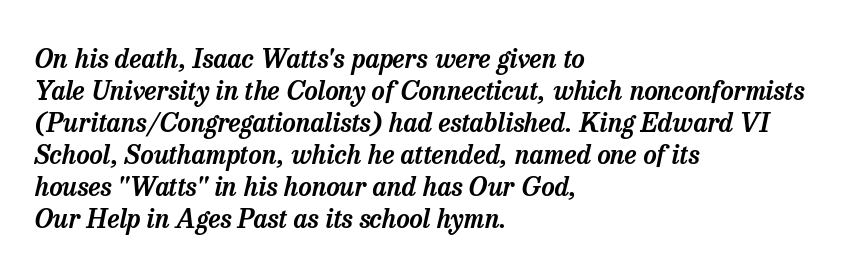
The image shows 26 px text type, italic (leaning right); set left-aligned, line spacing 1.23x, normal letter spacing, not underlined.
